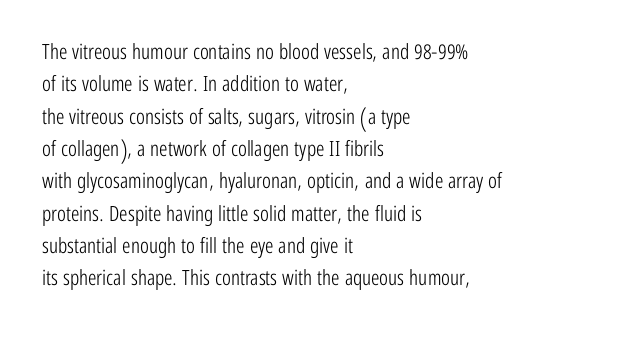
Q: Is the text bold? A: No.
Q: Is the text italic (slanted)? A: No, it is upright.
Q: Is the text underlined? A: No.
Q: How is the paragraph aligned? A: Left-aligned.
Q: Is the spacing between letters normal or unusually wide? A: Normal.
Q: Is the spacing between lines tight, normal or loose? A: Normal.
